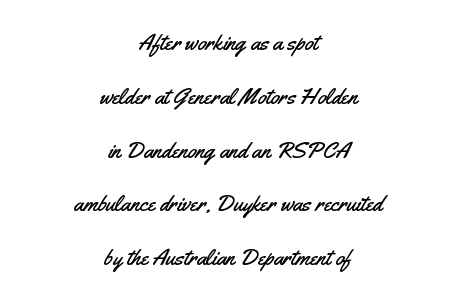
{"underline": "no", "align": "center", "line_spacing": "loose", "line_spacing_ratio": 2.34, "letter_spacing": "normal", "letter_spacing_em": 0.0, "glyph_px": 23}
